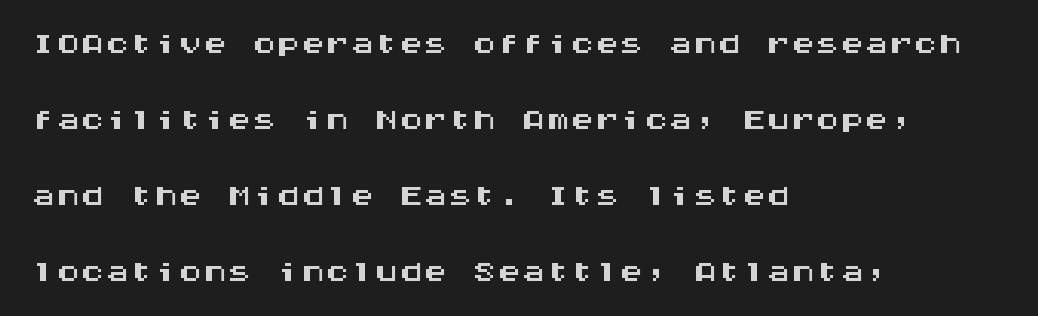
{"serif": "no", "italic": "no", "width": "wide", "stroke_contrast": "medium", "x_height": "large", "monospaced": "yes", "underline": "no", "align": "left", "line_spacing": "normal", "line_spacing_ratio": 1.55, "letter_spacing": "normal", "letter_spacing_em": 0.0, "glyph_px": 49}
